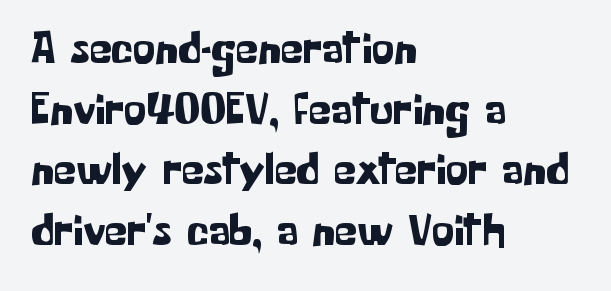
The space directly below the letters is spotless. Each line starts at the same left margin while the right side varies. Designer's note — italics off, roman on. The rendering uses natural spacing where letterforms have individual widths. Short note: letters normally spaced.
